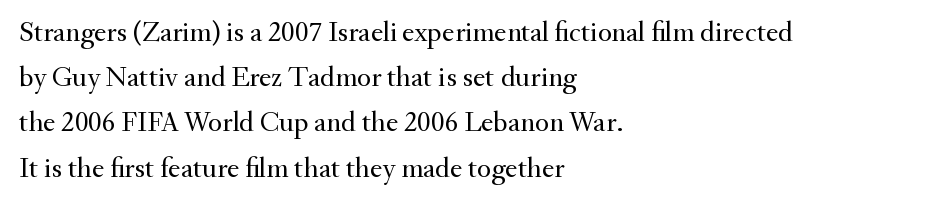
Is this a sans? No — the strokes have serifs. No extra tracking has been applied to these lines. The gap between lines stays unmarked. Does the leading feel generous? No, just average.
